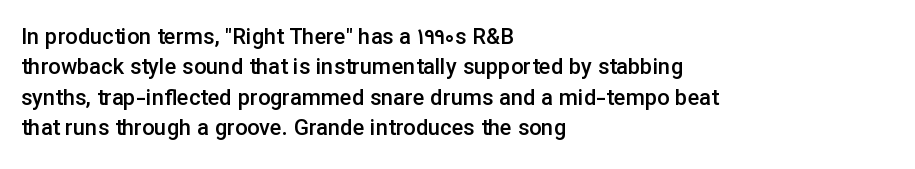
{"italic": "no", "bold": "semi", "underline": "no", "align": "left", "line_spacing": "normal", "line_spacing_ratio": 1.38, "letter_spacing": "normal", "letter_spacing_em": 0.0, "glyph_px": 22}
